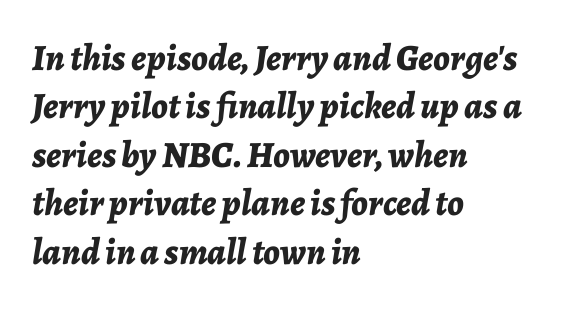
The image shows 37 px bold type, italic (leaning right); set left-aligned, normal line spacing (1.31x), normal letter spacing, not underlined; low stroke contrast and a medium x-height.
